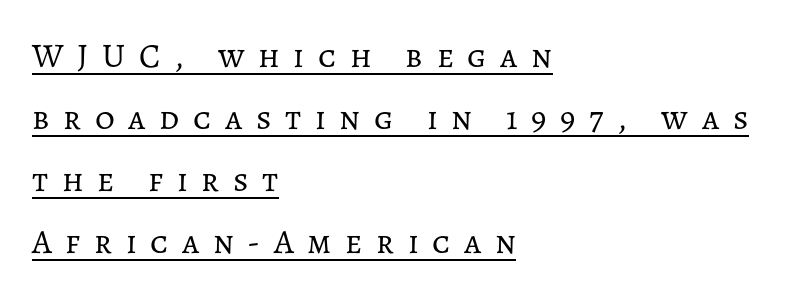
Line starts are locked; line ends wander. Stems and bowls with no extra thickness — not bold. Spacing verdict: proportional, widths tailored to each character. Characters remain perfectly vertical along every line.
